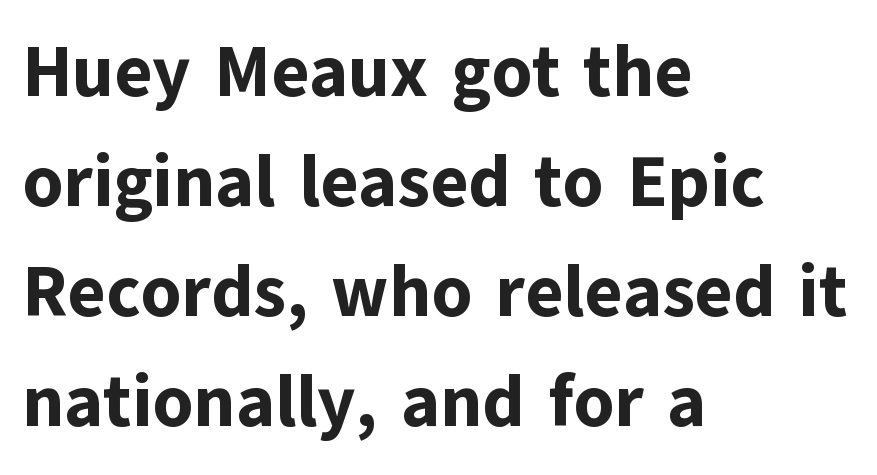
The typesetting leans heavy: a genuine bold. Underlining? Definitely not there. Each letter's strokes conclude bluntly, with no projecting serifs. The rendering uses natural spacing where letterforms have individual widths.
